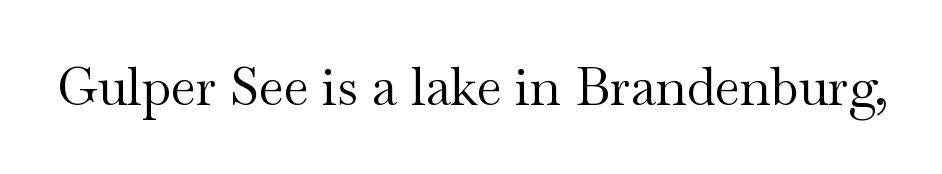
The image shows 52 px regular-weight, wide serif type, upright; set normal letter spacing, not underlined; medium stroke contrast and a small x-height.
